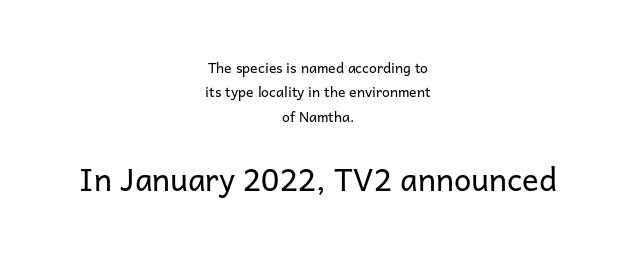
Q: Is the text bold? A: No.
Q: Is the text italic (slanted)? A: No, it is upright.
Q: Is the typeface a serif or a sans-serif typeface? A: Sans-serif.
Q: Is the text underlined? A: No.
Q: How is the paragraph aligned? A: Centered.
Q: Is the spacing between letters normal or unusually wide? A: Normal.
Q: Which block of text is set in a larger size, the first (top) or the second (bottom)? A: The second (bottom) one.
Q: Width (condensed, normal, or wide)? A: Normal.
Q: Stroke contrast? A: Low.
Q: x-height? A: Medium.
Q: Monospaced? A: No.
